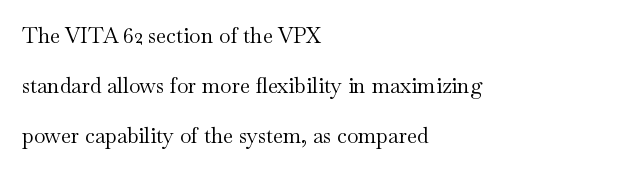
Horizontal bands of white between lines are thick stripes. Tracking here is standard; glyphs follow each other at the usual distance. A clean baseline with only descenders dipping below it. Line starts are locked; line ends wander. Posture: straight, roman, zero tilt.
